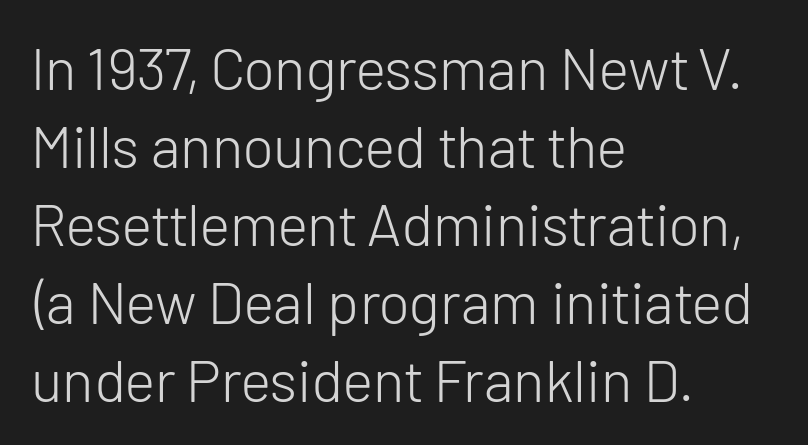
Q: Is the text bold? A: No.
Q: Is the text italic (slanted)? A: No, it is upright.
Q: Is the typeface a serif or a sans-serif typeface? A: Sans-serif.
Q: Is the text underlined? A: No.
Q: How is the paragraph aligned? A: Left-aligned.
Q: Is the spacing between letters normal or unusually wide? A: Normal.
Q: Is the spacing between lines tight, normal or loose? A: Normal.
Q: Width (condensed, normal, or wide)? A: Normal.
Q: Stroke contrast? A: Low.
Q: x-height? A: Medium.
Q: Monospaced? A: No.
